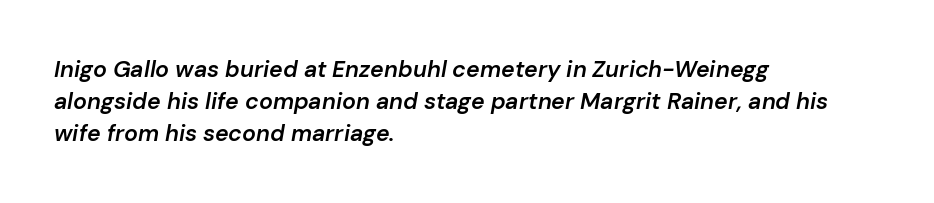
Check under the words: just untouched page. These lines sit exactly where default settings would place them. This sample uses plain, unmodified letter spacing. The passage is arranged the way most books set body copy — flush left.
